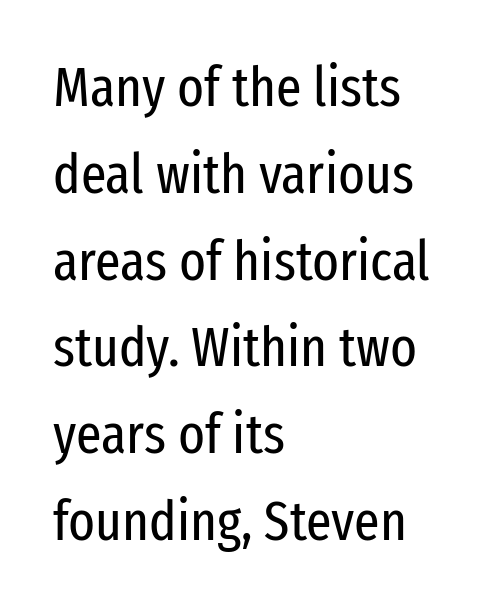
Q: Is the text bold? A: No.
Q: Is the text italic (slanted)? A: No, it is upright.
Q: Is the typeface a serif or a sans-serif typeface? A: Sans-serif.
Q: Is the text underlined? A: No.
Q: How is the paragraph aligned? A: Left-aligned.
Q: Is the spacing between letters normal or unusually wide? A: Normal.
Q: Is the spacing between lines tight, normal or loose? A: Normal.
Q: Width (condensed, normal, or wide)? A: Condensed.
Q: Stroke contrast? A: Low.
Q: x-height? A: Medium.
Q: Monospaced? A: No.
